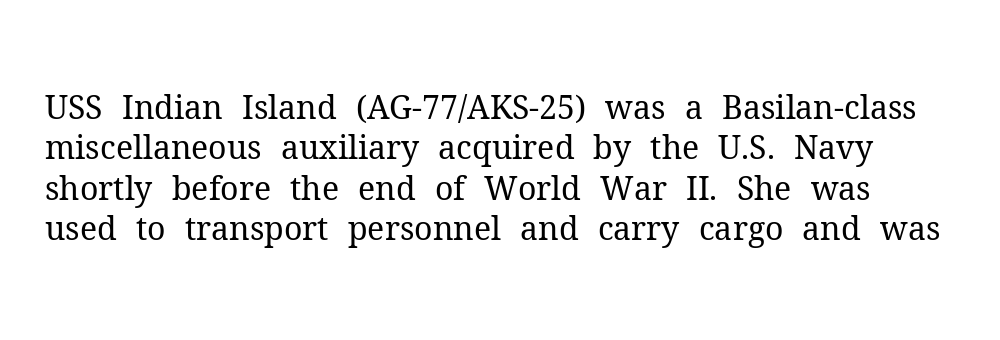
The image shows 32 px regular-weight serif type, upright; set normal line spacing (1.26x), normal letter spacing, not underlined; medium stroke contrast and a medium x-height.
